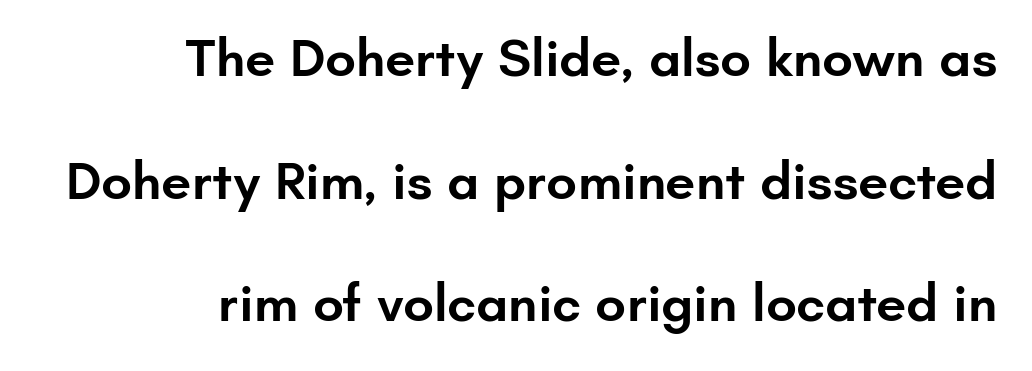
The image shows 54 px semibold sans-serif type, upright; set right-aligned, loose line spacing (2.27x), normal letter spacing, not underlined; low stroke contrast and a small x-height.
